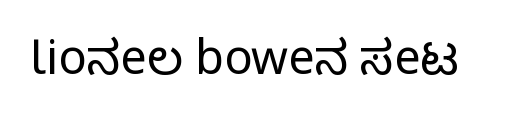
The image shows 47 px condensed sans-serif type, upright; set normal letter spacing, not underlined; medium stroke contrast.
